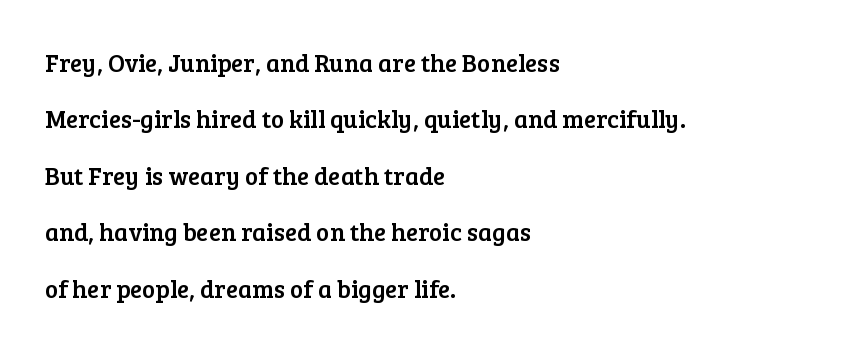
The image shows 25 px text type, upright; set left-aligned, loose line spacing (2.26x), normal letter spacing, not underlined.
